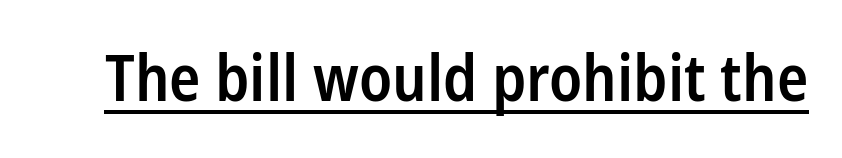
The image shows 65 px semibold, condensed sans-serif type, upright; set normal letter spacing, underlined; low stroke contrast and a medium x-height.
